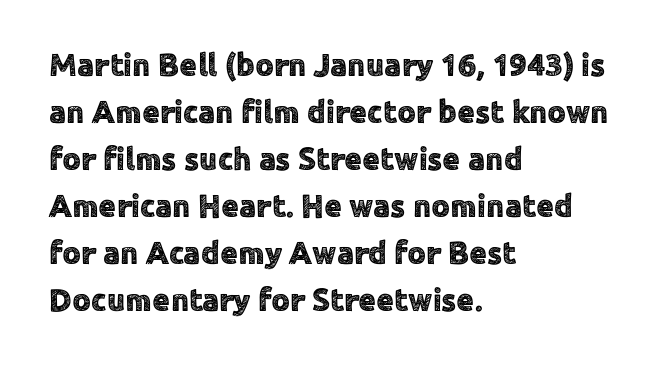
{"serif": "no", "italic": "no", "width": "normal", "x_height": "medium", "monospaced": "no", "underline": "no", "align": "left", "line_spacing": "normal", "line_spacing_ratio": 1.47, "letter_spacing": "normal", "letter_spacing_em": 0.0, "glyph_px": 32}
